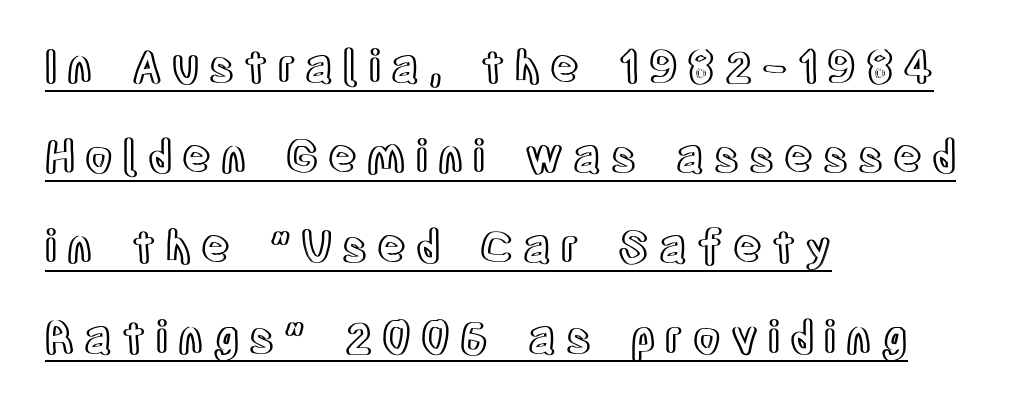
The image shows 44 px condensed type, upright; set left-aligned, loose line spacing (2.05x), unusually wide letter spacing (+0.23 em), underlined; a large x-height.
